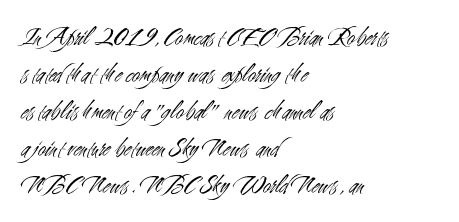
Reading down the block, your eye returns to a fixed left position each line. The rendering uses a moderate line-height, typical for paragraphs. This is not heavy type; no bold has been used. Any mark beneath the type? The region is blank. Each word holds together tightly as a unit, with standard inter-letter gaps.
